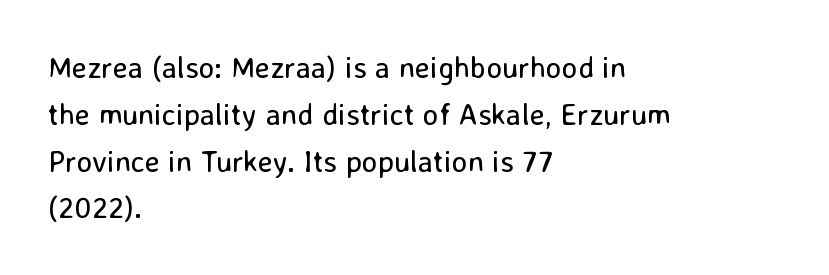
Q: Is the text bold? A: No.
Q: Is the text italic (slanted)? A: No, it is upright.
Q: Is the typeface a serif or a sans-serif typeface? A: Sans-serif.
Q: Is the text underlined? A: No.
Q: How is the paragraph aligned? A: Left-aligned.
Q: Is the spacing between letters normal or unusually wide? A: Normal.
Q: Is the spacing between lines tight, normal or loose? A: Normal.
Q: Width (condensed, normal, or wide)? A: Normal.
Q: Stroke contrast? A: Low.
Q: x-height? A: Medium.
Q: Monospaced? A: No.
